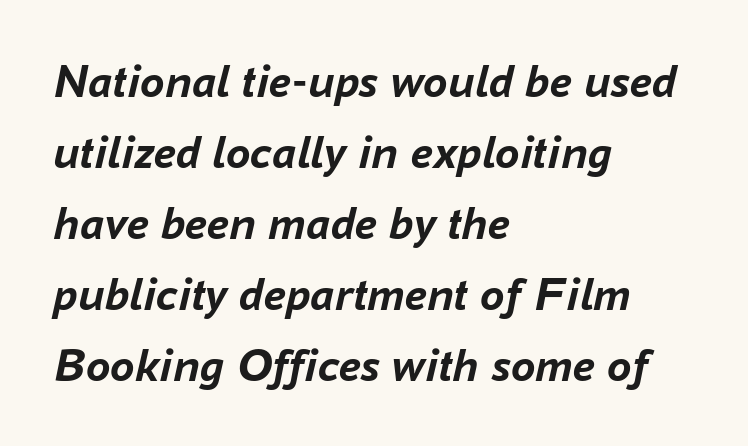
The image shows 49 px semibold type, italic (leaning right); set left-aligned, normal line spacing (1.45x), normal letter spacing, not underlined; low stroke contrast and a medium x-height.
